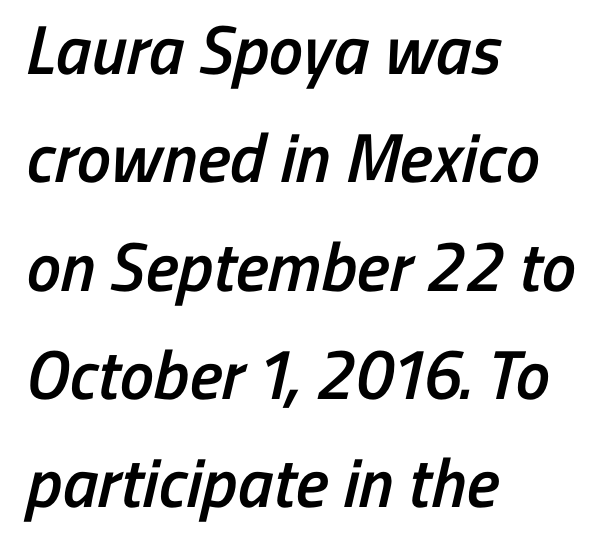
{"serif": "no", "bold": "semi", "weight": "semibold", "width": "condensed", "stroke_contrast": "low", "x_height": "medium", "monospaced": "no", "underline": "no", "align": "left", "line_spacing": "normal", "line_spacing_ratio": 1.57, "letter_spacing": "normal", "letter_spacing_em": 0.0, "glyph_px": 69}
